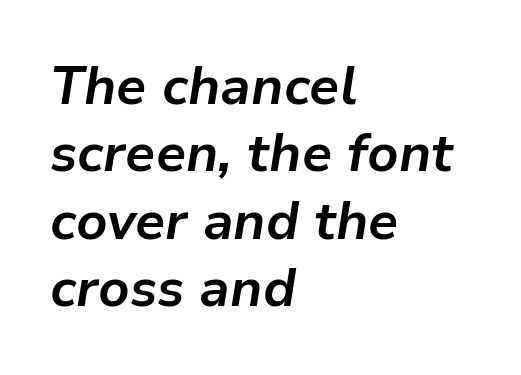
{"italic": "yes", "lean": "right", "slant_degrees": 9, "bold": "yes", "weight": "bold", "width": "normal", "stroke_contrast": "low", "x_height": "medium", "monospaced": "no", "underline": "no", "align": "left", "line_spacing": "normal", "line_spacing_ratio": 1.27, "letter_spacing": "normal", "letter_spacing_em": 0.0, "glyph_px": 53}
